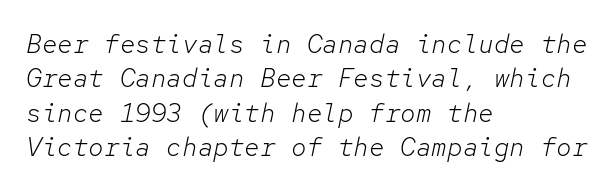
Q: Is the text bold? A: No.
Q: Is the text italic (slanted)? A: Yes, it leans right by about 12 degrees.
Q: Is the text underlined? A: No.
Q: How is the paragraph aligned? A: Left-aligned.
Q: Is the spacing between letters normal or unusually wide? A: Normal.
Q: Is the spacing between lines tight, normal or loose? A: Normal.
